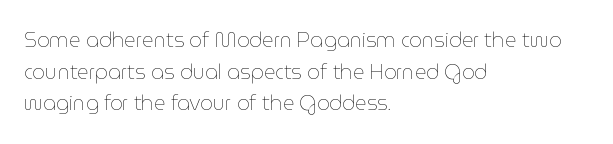
The image shows 20 px text type, upright; set left-aligned, normal line spacing (1.58x), normal letter spacing, not underlined.
